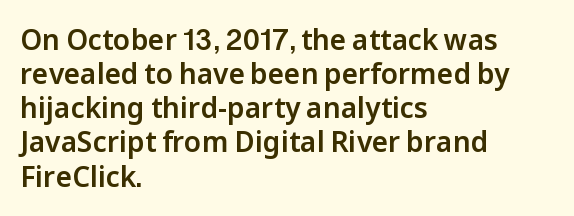
Q: Is the text italic (slanted)? A: No, it is upright.
Q: Is the typeface a serif or a sans-serif typeface? A: Sans-serif.
Q: Is the text underlined? A: No.
Q: How is the paragraph aligned? A: Left-aligned.
Q: Is the spacing between letters normal or unusually wide? A: Normal.
Q: Width (condensed, normal, or wide)? A: Normal.
Q: Stroke contrast? A: Low.
Q: x-height? A: Medium.
Q: Monospaced? A: No.
